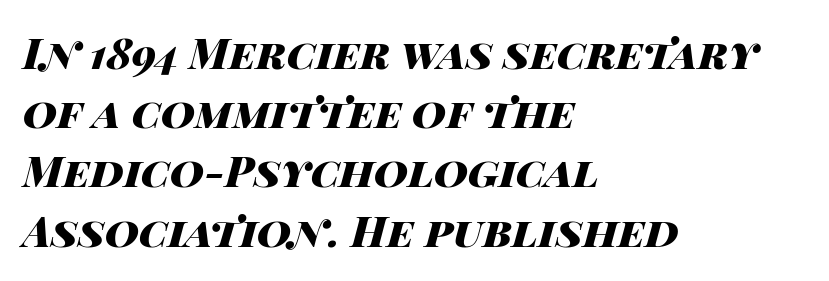
The image shows 42 px heavy, wide type, italic (leaning right); set left-aligned, normal line spacing (1.41x), normal letter spacing, not underlined; high stroke contrast and a large x-height.
